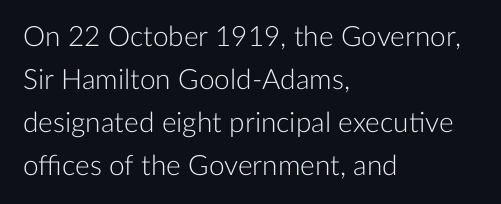
{"serif": "no", "italic": "no", "bold": "no", "weight": "light", "width": "normal", "stroke_contrast": "low", "x_height": "medium", "monospaced": "no", "underline": "no", "align": "left", "line_spacing": "normal", "line_spacing_ratio": 1.53, "letter_spacing": "normal", "letter_spacing_em": 0.0, "glyph_px": 28}
